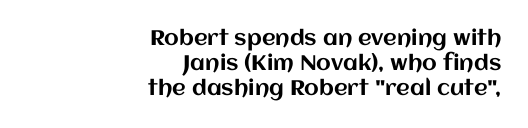
{"italic": "no", "underline": "no", "align": "right", "line_spacing_ratio": 1.19, "letter_spacing": "normal", "letter_spacing_em": 0.0, "glyph_px": 21}
